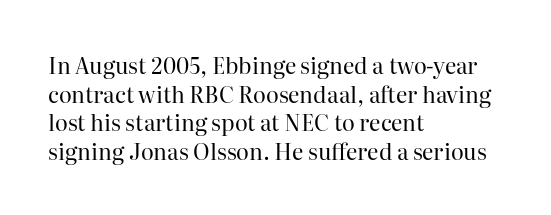
The image shows 22 px text type, upright; set left-aligned, normal line spacing (1.3x), normal letter spacing, not underlined.
